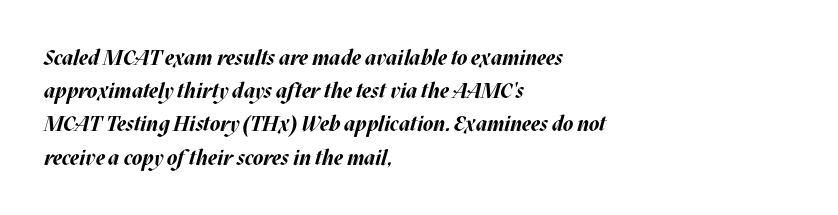
Vertically, the passage feels balanced, rows spaced as you'd expect. Heft: maximum for text — a bold. The gap between lines stays unmarked. Italic: yes, the glyphs are oblique.
